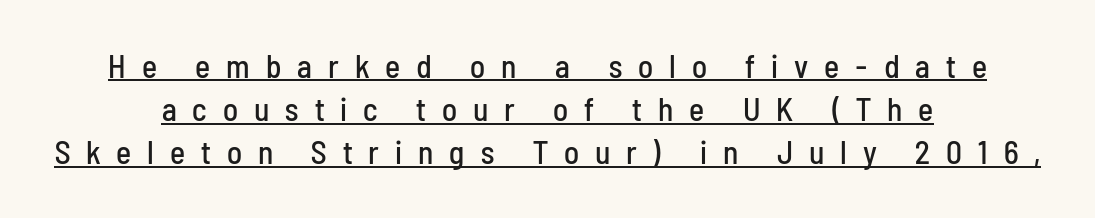
Q: Is the text italic (slanted)? A: No, it is upright.
Q: Is the typeface a serif or a sans-serif typeface? A: Sans-serif.
Q: Is the text underlined? A: Yes.
Q: How is the paragraph aligned? A: Centered.
Q: Is the spacing between letters normal or unusually wide? A: Unusually wide.
Q: Is the spacing between lines tight, normal or loose? A: Normal.
Q: Width (condensed, normal, or wide)? A: Condensed.
Q: Stroke contrast? A: Low.
Q: x-height? A: Medium.
Q: Monospaced? A: No.
